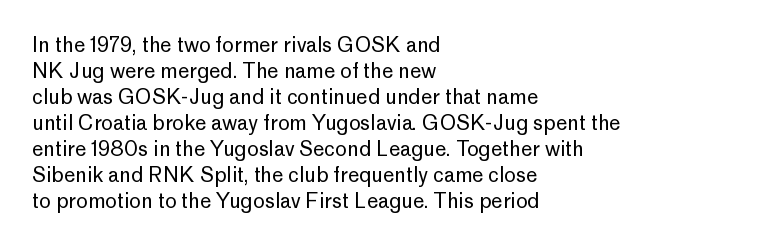
The image shows 20 px text type, upright; set left-aligned, normal line spacing (1.3x), normal letter spacing, not underlined.
